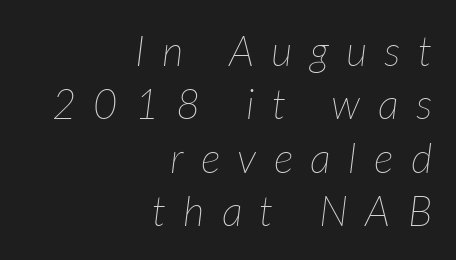
{"italic": "yes", "lean": "right", "slant_degrees": 7, "bold": "no", "weight": "thin", "width": "normal", "stroke_contrast": "low", "x_height": "medium", "monospaced": "no", "underline": "no", "align": "right", "line_spacing": "normal", "line_spacing_ratio": 1.27, "letter_spacing": "wide", "letter_spacing_em": 0.41, "glyph_px": 42}
